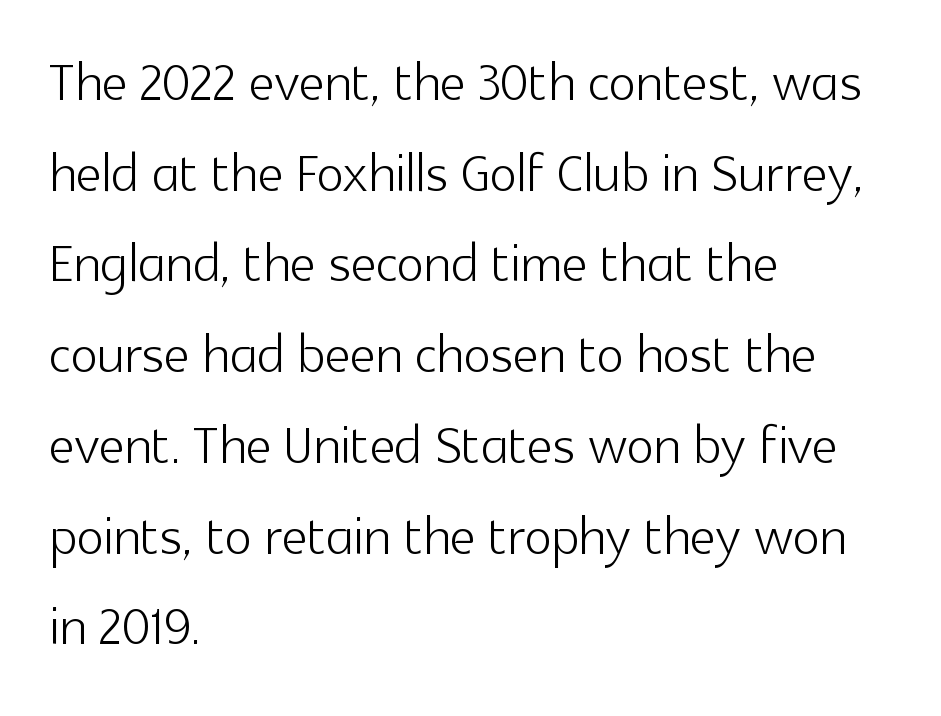
No feet cap the strokes, marking this as sans-serif type. The area under the type is left untouched. Horizontally, the lines are justified to the leading edge only. Looks like regular typesetting: each glyph gets only the width it needs. A normal amount of white space separates one row of letters from the next. These lines were composed using upright roman letters.
